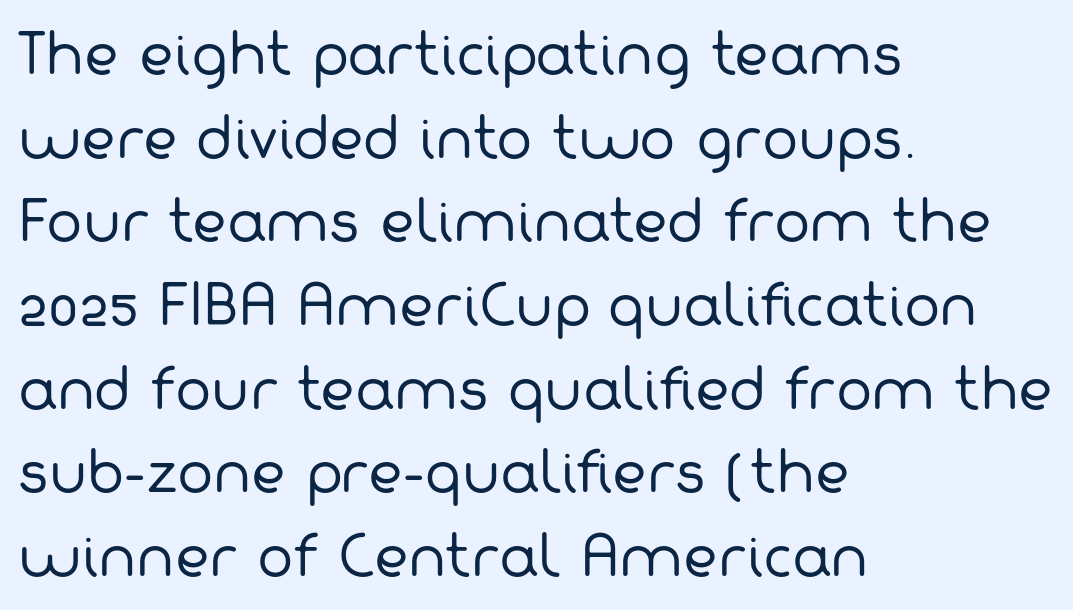
{"serif": "no", "bold": "no", "weight": "regular", "width": "normal", "stroke_contrast": "low", "x_height": "medium", "monospaced": "no", "underline": "no", "align": "left", "line_spacing": "normal", "line_spacing_ratio": 1.55, "letter_spacing": "normal", "letter_spacing_em": 0.0, "glyph_px": 54}
